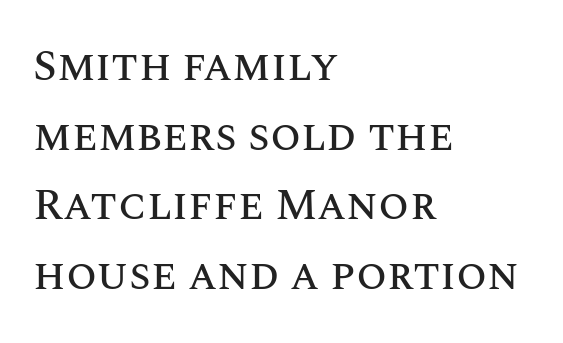
The image shows 44 px text type, upright; set left-aligned, normal line spacing (1.58x), normal letter spacing, not underlined; medium stroke contrast and a large x-height.
